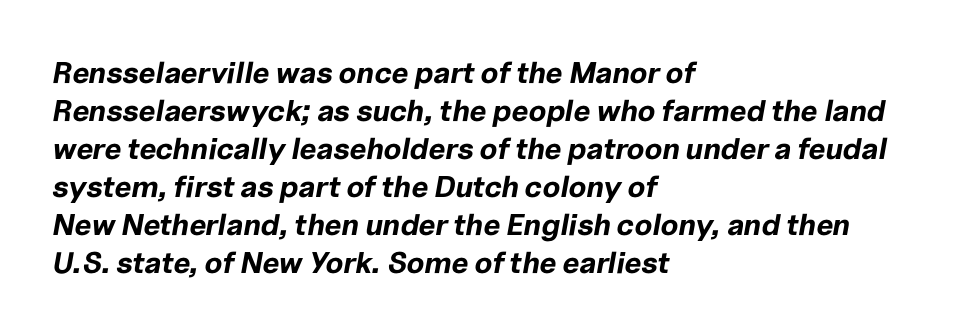
This rendering leaves character spacing at its baseline value. It's the slanting kind of type. Do the characters align in a grid? No, the font is proportional. Every row of glyphs begins at an identical x-position on the left.
